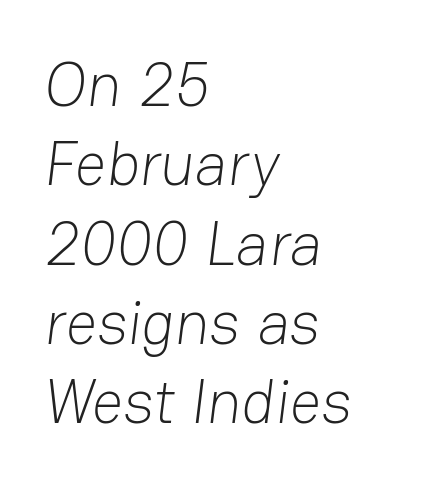
Q: Is the text bold? A: No.
Q: Is the typeface a serif or a sans-serif typeface? A: Sans-serif.
Q: Is the text underlined? A: No.
Q: How is the paragraph aligned? A: Left-aligned.
Q: Is the spacing between letters normal or unusually wide? A: Normal.
Q: Is the spacing between lines tight, normal or loose? A: Normal.
Q: Width (condensed, normal, or wide)? A: Normal.
Q: Stroke contrast? A: Low.
Q: x-height? A: Medium.
Q: Monospaced? A: No.
